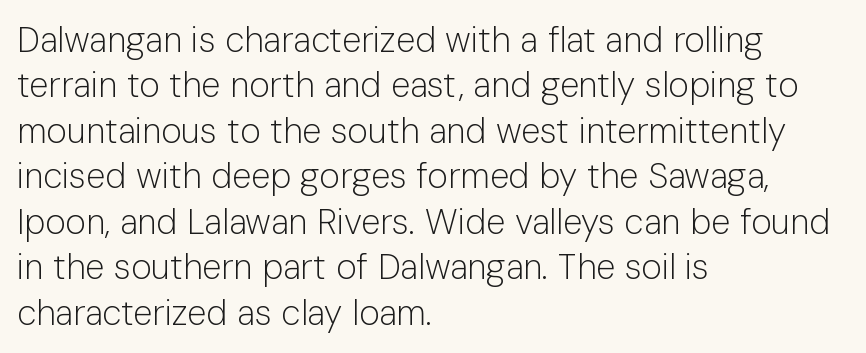
The image shows 35 px light sans-serif type, upright; set left-aligned, normal line spacing (1.3x), normal letter spacing, not underlined; low stroke contrast and a medium x-height.
